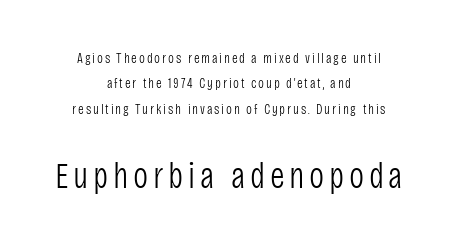
Q: Is the text bold? A: No.
Q: Is the text italic (slanted)? A: No, it is upright.
Q: Is the typeface a serif or a sans-serif typeface? A: Sans-serif.
Q: Is the text underlined? A: No.
Q: How is the paragraph aligned? A: Centered.
Q: Which block of text is set in a larger size, the first (top) or the second (bottom)? A: The second (bottom) one.
Q: Width (condensed, normal, or wide)? A: Condensed.
Q: Stroke contrast? A: Low.
Q: x-height? A: Large.
Q: Monospaced? A: No.
